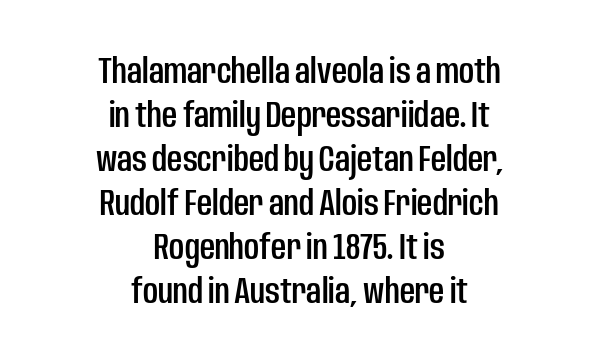
The image shows 37 px condensed sans-serif type, upright; set centered, line spacing 1.19x, normal letter spacing, not underlined; low stroke contrast and a large x-height.
